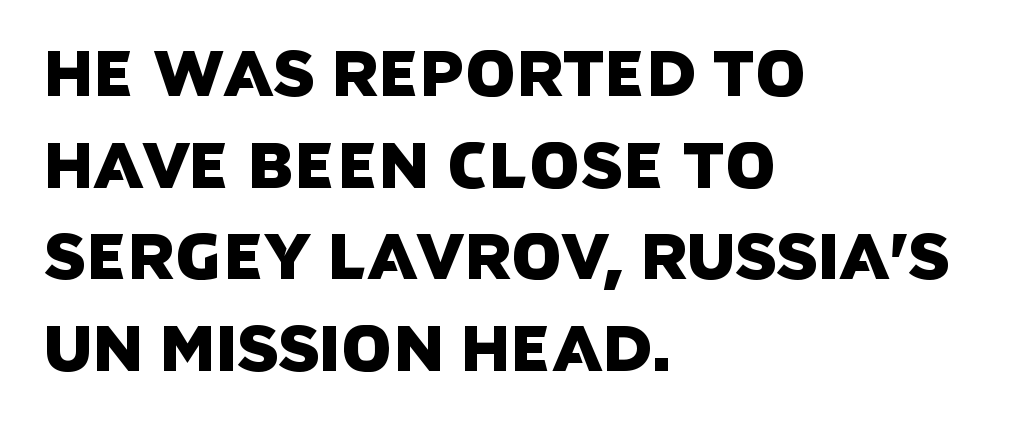
Q: Is the typeface a serif or a sans-serif typeface? A: Sans-serif.
Q: Is the text underlined? A: No.
Q: How is the paragraph aligned? A: Left-aligned.
Q: Is the spacing between letters normal or unusually wide? A: Normal.
Q: Is the spacing between lines tight, normal or loose? A: Normal.
Q: Width (condensed, normal, or wide)? A: Normal.
Q: Stroke contrast? A: Low.
Q: x-height? A: Large.
Q: Monospaced? A: No.
